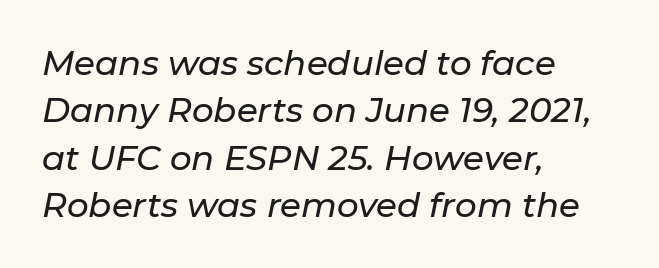
The image shows 34 px text type, italic (leaning right); set left-aligned, normal line spacing (1.39x), normal letter spacing, not underlined; low stroke contrast and a medium x-height.
